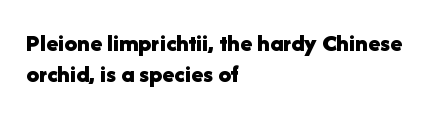
The image shows 25 px bold type, upright; set left-aligned, line spacing 1.23x, normal letter spacing, not underlined.
